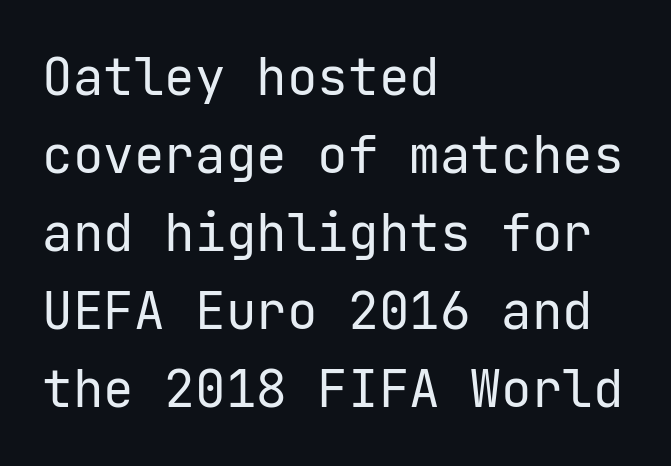
The image shows 51 px regular-weight sans-serif type, upright; set left-aligned, normal line spacing (1.53x), normal letter spacing, not underlined; low stroke contrast and a medium x-height.
